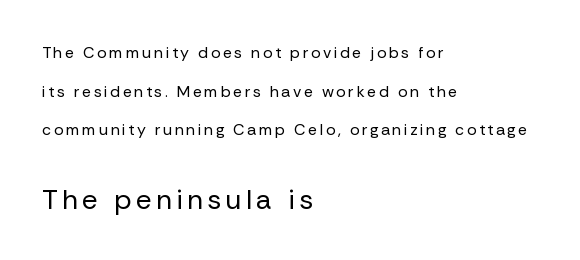
The image shows 28 px regular-weight sans-serif type, upright; set left-aligned, loose line spacing (2.42x), not underlined; the second (bottom) block is 1.75x larger; low stroke contrast and a medium x-height.
